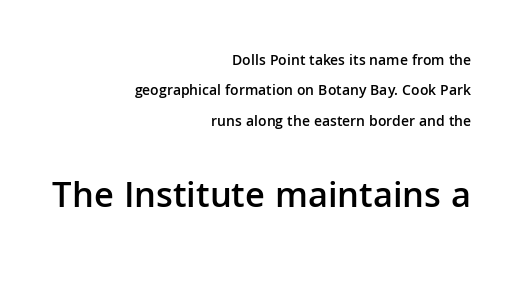
Q: Is the text bold? A: Semi-bold.
Q: Is the text italic (slanted)? A: No, it is upright.
Q: Is the typeface a serif or a sans-serif typeface? A: Sans-serif.
Q: Is the text underlined? A: No.
Q: How is the paragraph aligned? A: Right-aligned.
Q: Is the spacing between letters normal or unusually wide? A: Normal.
Q: Is the spacing between lines tight, normal or loose? A: Loose.
Q: Which block of text is set in a larger size, the first (top) or the second (bottom)? A: The second (bottom) one.
Q: Width (condensed, normal, or wide)? A: Normal.
Q: Stroke contrast? A: Low.
Q: x-height? A: Medium.
Q: Monospaced? A: No.
